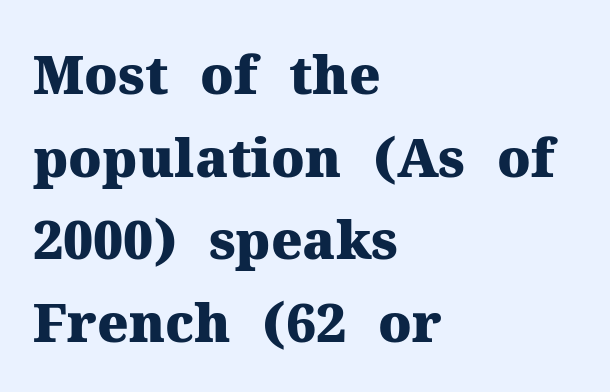
{"serif": "yes", "italic": "no", "bold": "yes", "weight": "heavy", "width": "normal", "stroke_contrast": "medium", "x_height": "medium", "monospaced": "no", "underline": "no", "align": "left", "line_spacing": "normal", "line_spacing_ratio": 1.56, "letter_spacing": "normal", "letter_spacing_em": 0.0, "glyph_px": 53}
